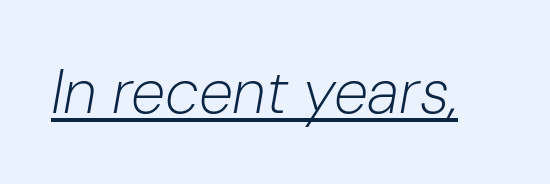
Somebody hit Ctrl+U on this one — the words are underlined. Style check: oblique. Caption: face not bold, strokes unweighted. Between one letter and the next there's only the usual sliver of space. Looks like regular typesetting: each glyph gets only the width it needs.
